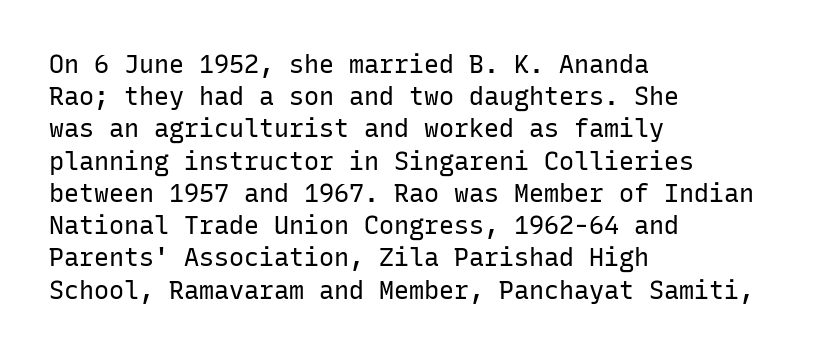
The image shows 25 px text type, upright; set left-aligned, normal line spacing (1.29x), normal letter spacing, not underlined.
